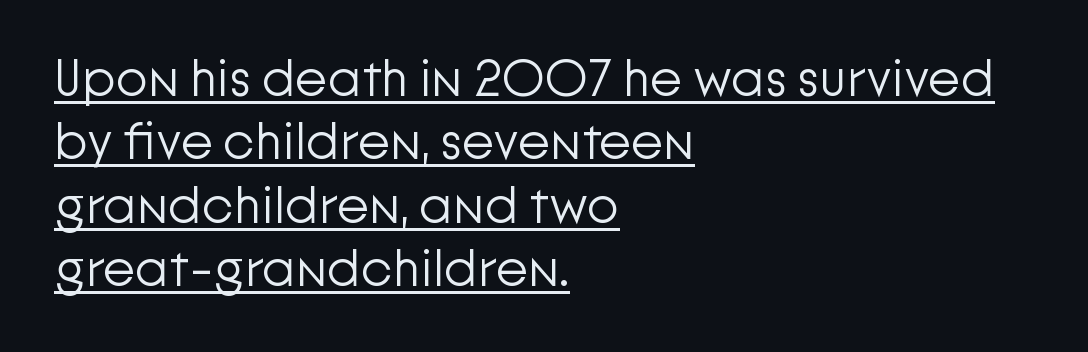
{"serif": "no", "italic": "no", "bold": "no", "weight": "light", "width": "normal", "stroke_contrast": "low", "x_height": "medium", "monospaced": "no", "underline": "yes", "align": "left", "line_spacing_ratio": 1.22, "letter_spacing": "normal", "letter_spacing_em": 0.0, "glyph_px": 52}
